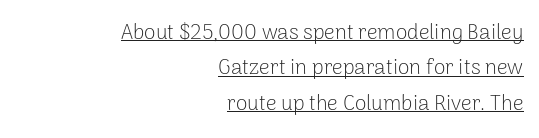
Q: Is the text bold? A: No.
Q: Is the text italic (slanted)? A: No, it is upright.
Q: Is the text underlined? A: Yes.
Q: How is the paragraph aligned? A: Right-aligned.
Q: Is the spacing between letters normal or unusually wide? A: Normal.
Q: Is the spacing between lines tight, normal or loose? A: Normal.
